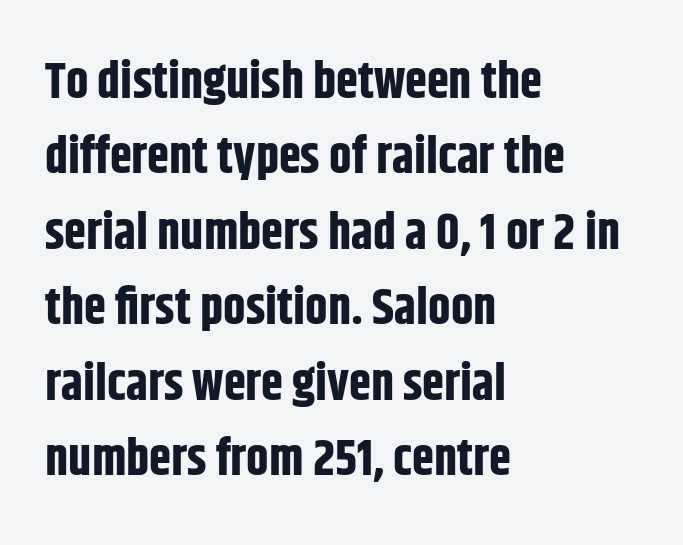
Q: Is the text bold? A: Yes.
Q: Is the text italic (slanted)? A: No, it is upright.
Q: Is the typeface a serif or a sans-serif typeface? A: Sans-serif.
Q: Is the text underlined? A: No.
Q: How is the paragraph aligned? A: Left-aligned.
Q: Is the spacing between letters normal or unusually wide? A: Normal.
Q: Is the spacing between lines tight, normal or loose? A: Normal.
Q: Width (condensed, normal, or wide)? A: Condensed.
Q: Stroke contrast? A: Low.
Q: x-height? A: Large.
Q: Monospaced? A: No.
